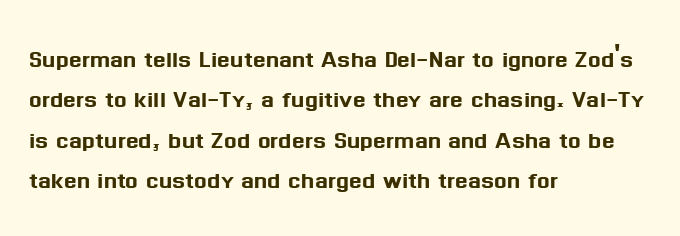
A bare baseline throughout the passage. The type is set solid horizontally, with unmodified tracking. The letters carry no serifs — their stems end cleanly without finishing strokes. The text block is weighted toward the left margin, trailing off unevenly rightward.
